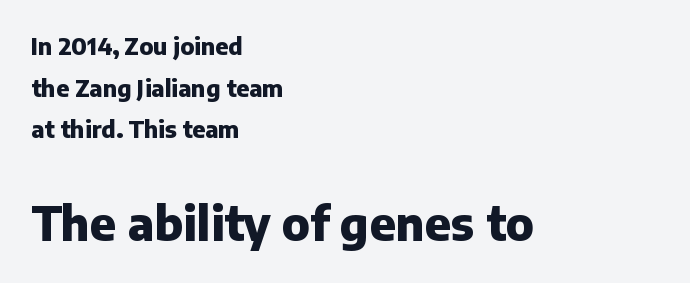
{"serif": "no", "italic": "no", "bold": "yes", "weight": "heavy", "width": "normal", "stroke_contrast": "low", "x_height": "medium", "monospaced": "no", "underline": "no", "align": "left", "line_spacing_ratio": 1.81, "letter_spacing": "normal", "letter_spacing_em": 0.0, "larger_block": "second", "size_ratio": 2.0, "glyph_px": 46}
